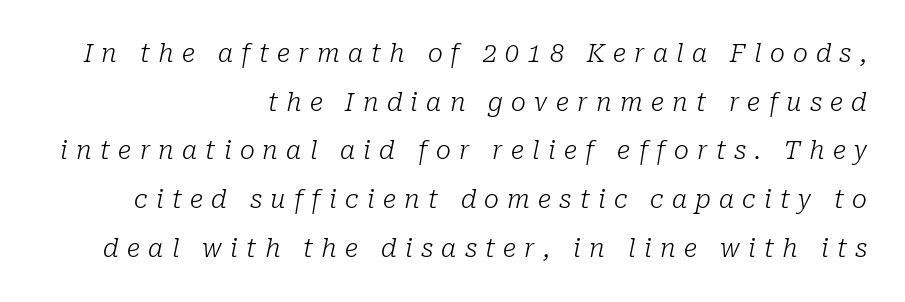
Q: Is the text bold? A: No.
Q: Is the text italic (slanted)? A: Yes, it leans right by about 10 degrees.
Q: Is the text underlined? A: No.
Q: How is the paragraph aligned? A: Right-aligned.
Q: Is the spacing between letters normal or unusually wide? A: Unusually wide.
Q: Is the spacing between lines tight, normal or loose? A: Loose.
